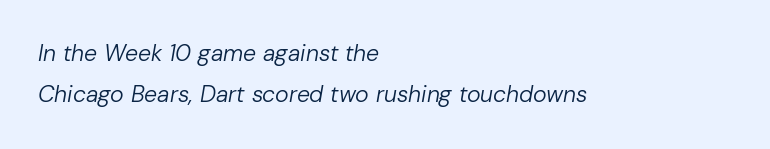
The baseline area is clear. Weight class: somewhere from thin through regular. The type is set solid horizontally, with unmodified tracking. A student would call this left alignment; a typographer would say flush left, rag right. Observe the lean: these are italic letterforms.
